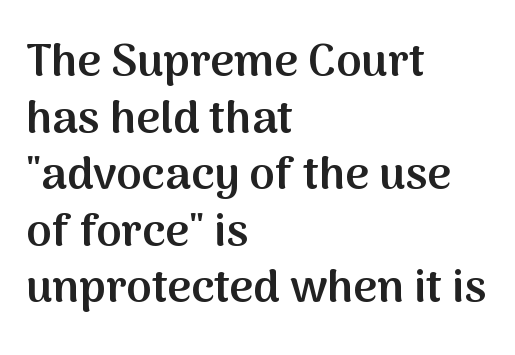
Every letter is mildly thick-stroked: semibold rather than bold. Spacing verdict: proportional, widths tailored to each character. There is no visible air inserted between adjacent glyphs. If you drew a line through each stem, it would be perfectly vertical. The glyphs in this specimen are sans serif. The rendering anchors every line to the left-hand side.
